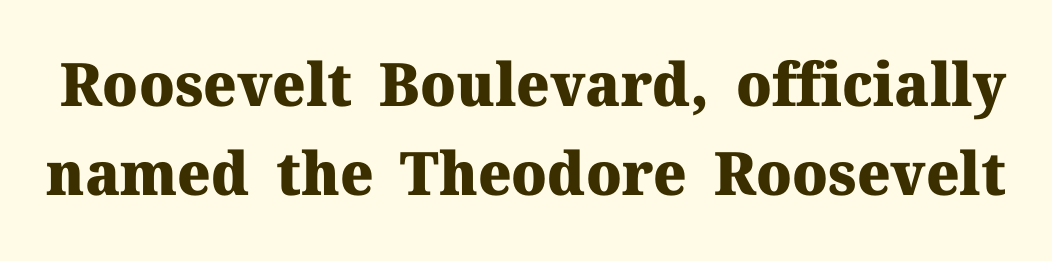
Q: Is the text bold? A: Yes.
Q: Is the text italic (slanted)? A: No, it is upright.
Q: Is the typeface a serif or a sans-serif typeface? A: Serif.
Q: Is the text underlined? A: No.
Q: Is the spacing between letters normal or unusually wide? A: Normal.
Q: Is the spacing between lines tight, normal or loose? A: Normal.
Q: Width (condensed, normal, or wide)? A: Normal.
Q: Stroke contrast? A: Medium.
Q: x-height? A: Medium.
Q: Monospaced? A: No.
